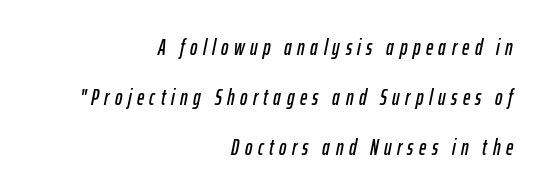
The image shows 22 px text type, italic (leaning right); set right-aligned, loose line spacing (2.27x), unusually wide letter spacing (+0.25 em), not underlined.
